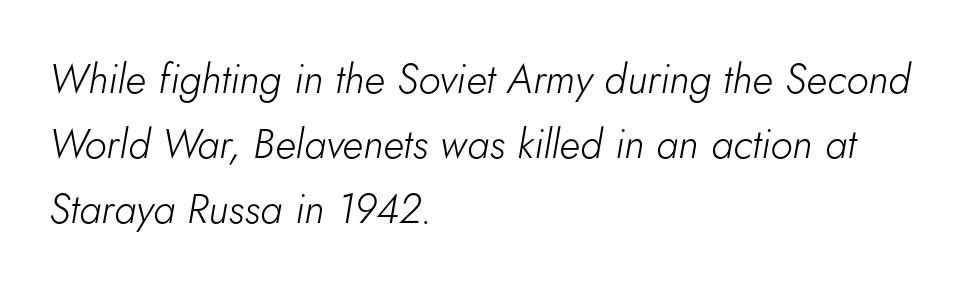
{"italic": "yes", "lean": "right", "slant_degrees": 5, "bold": "no", "weight": "light", "width": "normal", "stroke_contrast": "low", "x_height": "small", "monospaced": "no", "underline": "no", "align": "left", "line_spacing": "normal", "line_spacing_ratio": 1.59, "letter_spacing": "normal", "letter_spacing_em": 0.0, "glyph_px": 41}
